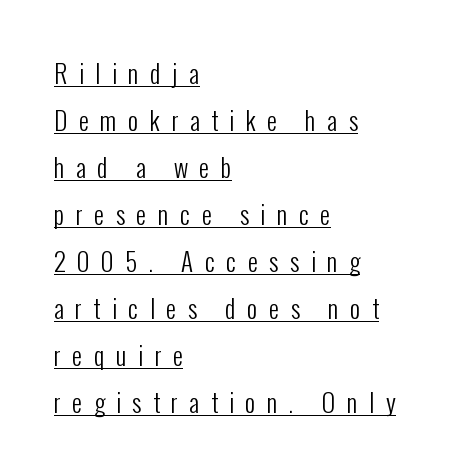
Q: Is the text bold? A: No.
Q: Is the text italic (slanted)? A: No, it is upright.
Q: Is the text underlined? A: Yes.
Q: How is the paragraph aligned? A: Left-aligned.
Q: Is the spacing between letters normal or unusually wide? A: Unusually wide.
